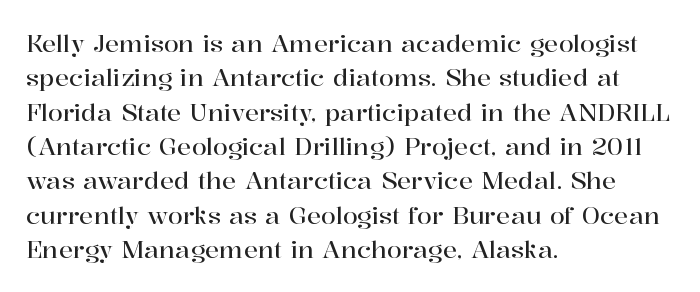
The rows are spaced the way most documents space them. Italic: no, the glyphs are upright roman. Reading down the block, your eye returns to a fixed left position each line. The words here are not underlined. Nothing unusual about the tracking: characters are spaced as the font intends.
